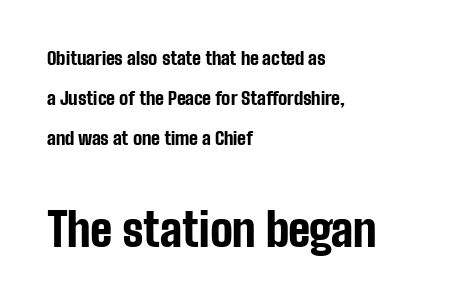
Q: Is the text bold? A: Yes.
Q: Is the text italic (slanted)? A: No, it is upright.
Q: Is the typeface a serif or a sans-serif typeface? A: Sans-serif.
Q: Is the text underlined? A: No.
Q: How is the paragraph aligned? A: Left-aligned.
Q: Is the spacing between letters normal or unusually wide? A: Normal.
Q: Is the spacing between lines tight, normal or loose? A: Loose.
Q: Which block of text is set in a larger size, the first (top) or the second (bottom)? A: The second (bottom) one.
Q: Width (condensed, normal, or wide)? A: Condensed.
Q: Stroke contrast? A: Low.
Q: x-height? A: Medium.
Q: Monospaced? A: No.
